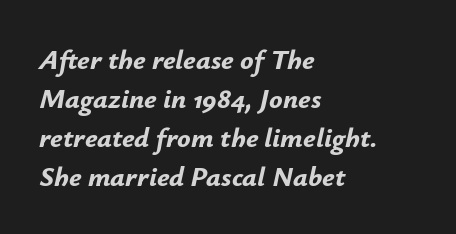
The image shows 28 px bold type, italic (leaning right); set left-aligned, normal line spacing (1.39x), normal letter spacing, not underlined; low stroke contrast and a small x-height.
